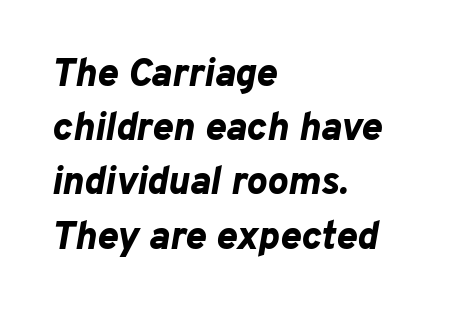
The image shows 39 px bold type, italic (leaning right); set left-aligned, normal line spacing (1.39x), normal letter spacing, not underlined; low stroke contrast and a medium x-height.
